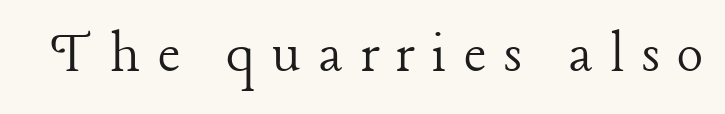
The letters carry serifs — small finishing strokes at the ends of their stems. The typography opts for an upright posture over an oblique one. Has an underline been added? It has not. The cut favours lightness, reaching ordinary text weight at its darkest. Substantial extra tracking has been applied to these lines. Here the designer chose a conventional face with non-uniform glyph widths.
